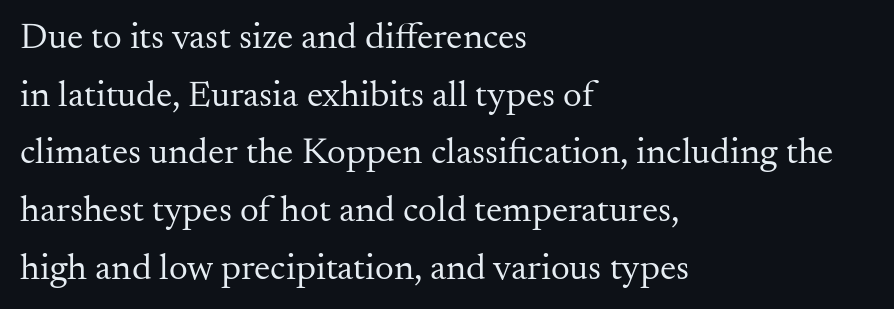
Q: Is the text bold? A: No.
Q: Is the text italic (slanted)? A: No, it is upright.
Q: Is the typeface a serif or a sans-serif typeface? A: Serif.
Q: Is the text underlined? A: No.
Q: How is the paragraph aligned? A: Left-aligned.
Q: Is the spacing between letters normal or unusually wide? A: Normal.
Q: Is the spacing between lines tight, normal or loose? A: Normal.
Q: Width (condensed, normal, or wide)? A: Normal.
Q: Stroke contrast? A: Medium.
Q: x-height? A: Small.
Q: Monospaced? A: No.
